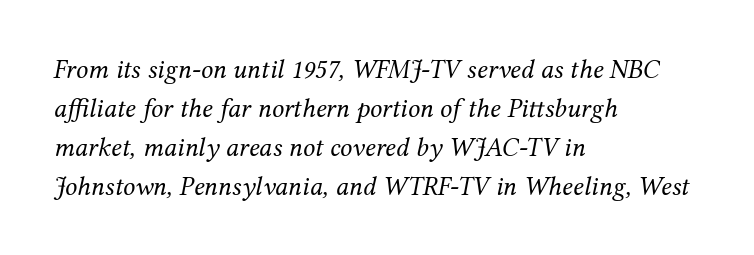
Q: Is the text bold? A: No.
Q: Is the text italic (slanted)? A: Yes, it leans right by about 12 degrees.
Q: Is the text underlined? A: No.
Q: How is the paragraph aligned? A: Left-aligned.
Q: Is the spacing between letters normal or unusually wide? A: Normal.
Q: Is the spacing between lines tight, normal or loose? A: Normal.
